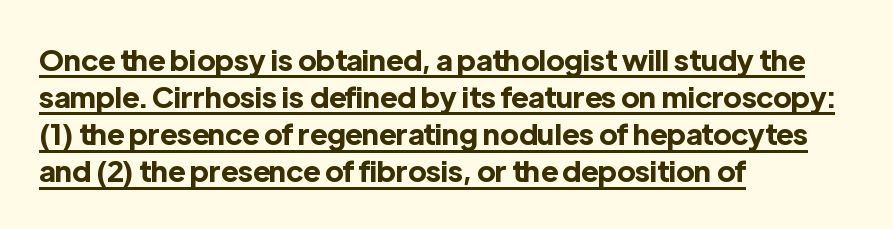
Nope, no serifs anywhere on these letters. These lines were composed using upright roman letters. Honestly, the underline is the first thing you notice here. The vertical gap from one line to the next is medium. Heavy-handed strokes throughout: this text is bold. Each letter keeps its own natural width here, so spacing adapts to shape.
